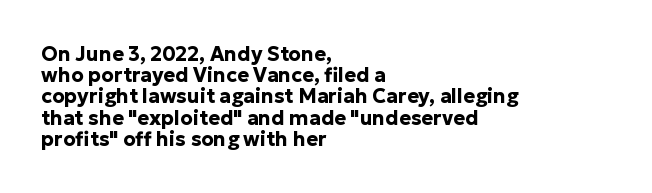
{"italic": "no", "bold": "yes", "underline": "no", "align": "left", "line_spacing": "tight", "line_spacing_ratio": 1.06, "letter_spacing": "normal", "letter_spacing_em": 0.0, "glyph_px": 20}
